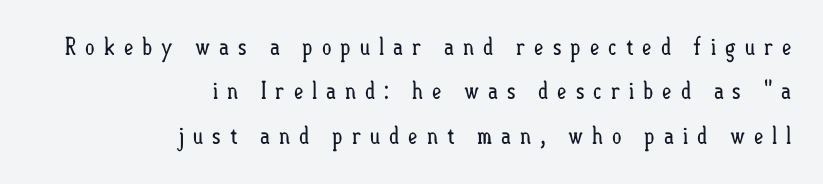
Q: Is the text bold? A: No.
Q: Is the text italic (slanted)? A: No, it is upright.
Q: Is the text underlined? A: No.
Q: How is the paragraph aligned? A: Right-aligned.
Q: Is the spacing between letters normal or unusually wide? A: Unusually wide.
